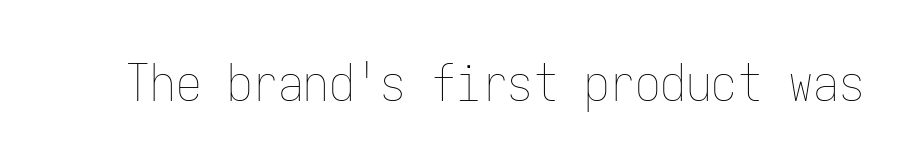
Q: Is the text bold? A: No.
Q: Is the text italic (slanted)? A: No, it is upright.
Q: Is the text underlined? A: No.
Q: Is the spacing between letters normal or unusually wide? A: Normal.
Q: Width (condensed, normal, or wide)? A: Condensed.
Q: Stroke contrast? A: Low.
Q: x-height? A: Medium.
Q: Monospaced? A: Yes.
